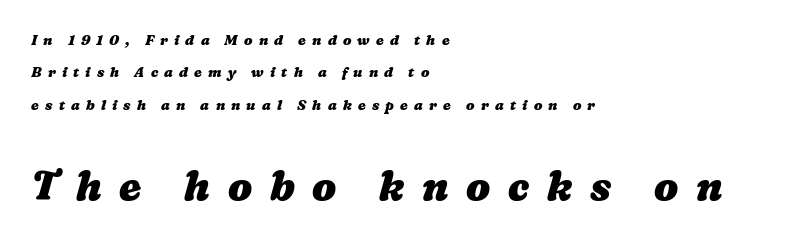
The image shows 40 px heavy, wide type; set left-aligned, loose line spacing (2.32x), unusually wide letter spacing (+0.44 em), not underlined; the second (bottom) block is 2.86x larger; medium stroke contrast and a medium x-height.
